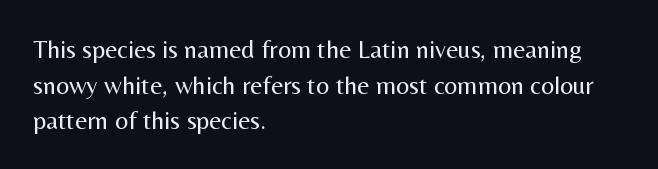
Q: Is the text bold? A: No.
Q: Is the text italic (slanted)? A: No, it is upright.
Q: Is the text underlined? A: No.
Q: How is the paragraph aligned? A: Left-aligned.
Q: Is the spacing between letters normal or unusually wide? A: Normal.
Q: Is the spacing between lines tight, normal or loose? A: Normal.
